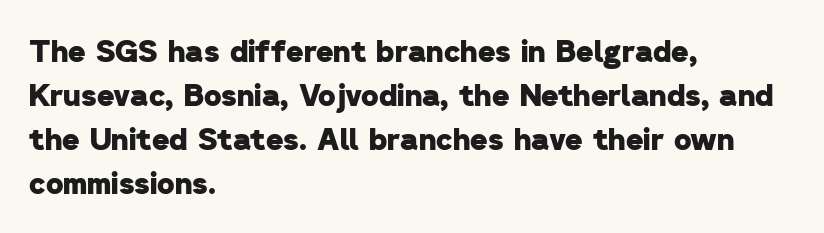
Q: Is the text bold? A: Yes.
Q: Is the typeface a serif or a sans-serif typeface? A: Sans-serif.
Q: Is the text underlined? A: No.
Q: How is the paragraph aligned? A: Left-aligned.
Q: Is the spacing between letters normal or unusually wide? A: Normal.
Q: Is the spacing between lines tight, normal or loose? A: Normal.
Q: Width (condensed, normal, or wide)? A: Normal.
Q: Stroke contrast? A: Low.
Q: x-height? A: Medium.
Q: Monospaced? A: No.
